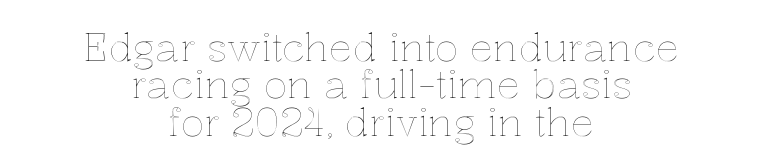
The image shows 39 px text type, upright; set centered, tight line spacing (0.96x), normal letter spacing, not underlined; a medium x-height.
